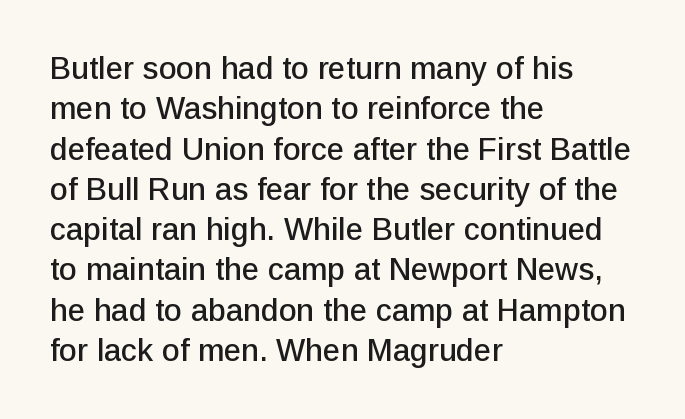
Q: Is the text italic (slanted)? A: No, it is upright.
Q: Is the typeface a serif or a sans-serif typeface? A: Sans-serif.
Q: Is the text underlined? A: No.
Q: How is the paragraph aligned? A: Left-aligned.
Q: Is the spacing between letters normal or unusually wide? A: Normal.
Q: Is the spacing between lines tight, normal or loose? A: Normal.
Q: Width (condensed, normal, or wide)? A: Normal.
Q: Stroke contrast? A: Low.
Q: x-height? A: Medium.
Q: Monospaced? A: No.
